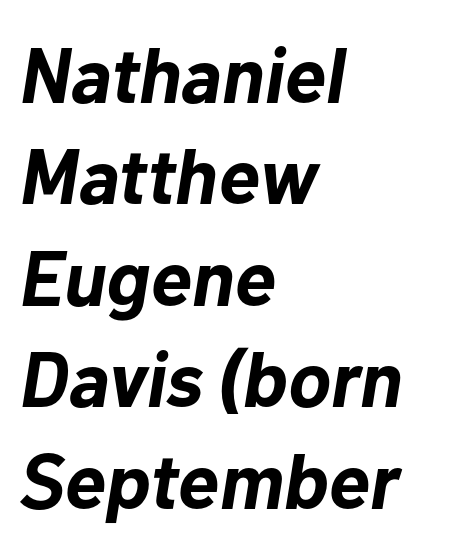
Q: Is the text bold? A: Yes.
Q: Is the text italic (slanted)? A: Yes, it leans right by about 10 degrees.
Q: Is the text underlined? A: No.
Q: How is the paragraph aligned? A: Left-aligned.
Q: Is the spacing between letters normal or unusually wide? A: Normal.
Q: Is the spacing between lines tight, normal or loose? A: Normal.
Q: Width (condensed, normal, or wide)? A: Normal.
Q: Stroke contrast? A: Low.
Q: x-height? A: Medium.
Q: Monospaced? A: No.
